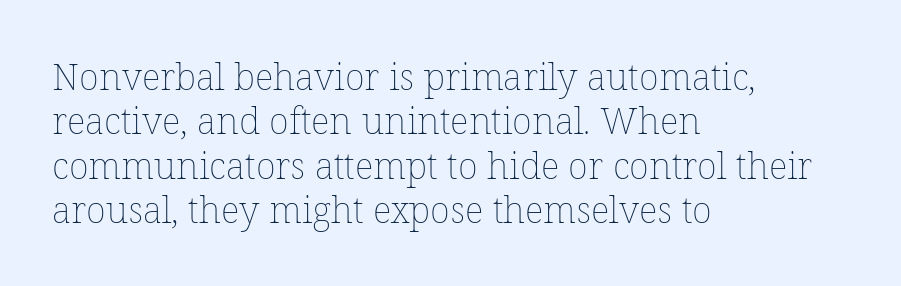
{"italic": "no", "bold": "no", "weight": "thin", "width": "normal", "stroke_contrast": "low", "x_height": "medium", "monospaced": "no", "underline": "no", "align": "left", "line_spacing_ratio": 1.2, "letter_spacing": "normal", "letter_spacing_em": 0.0, "glyph_px": 37}
